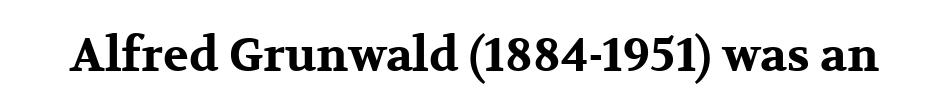
Q: Is the text bold? A: Yes.
Q: Is the text italic (slanted)? A: No, it is upright.
Q: Is the typeface a serif or a sans-serif typeface? A: Serif.
Q: Is the text underlined? A: No.
Q: Is the spacing between letters normal or unusually wide? A: Normal.
Q: Width (condensed, normal, or wide)? A: Wide.
Q: Stroke contrast? A: Medium.
Q: x-height? A: Medium.
Q: Monospaced? A: No.
